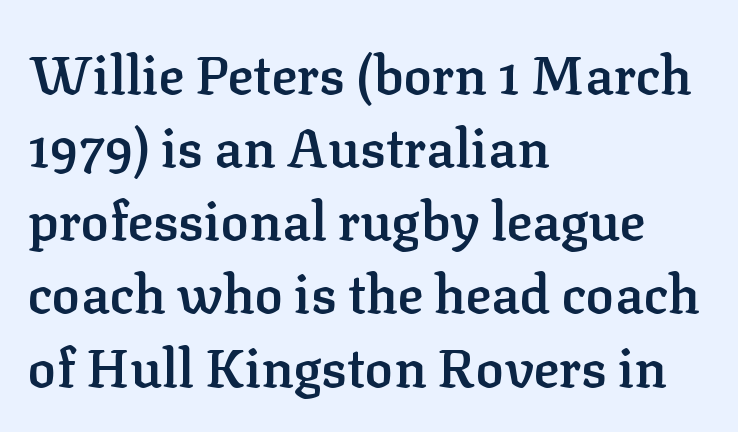
{"serif": "yes", "italic": "no", "bold": "semi", "weight": "semibold", "width": "normal", "stroke_contrast": "low", "x_height": "medium", "monospaced": "no", "underline": "no", "align": "left", "line_spacing": "normal", "line_spacing_ratio": 1.38, "letter_spacing": "normal", "letter_spacing_em": 0.0, "glyph_px": 53}
